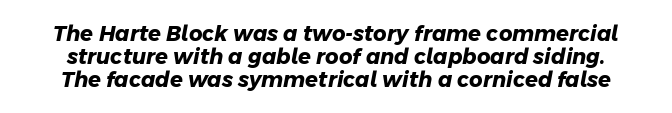
Q: Is the text bold? A: Yes.
Q: Is the text underlined? A: No.
Q: Is the spacing between letters normal or unusually wide? A: Normal.
Q: Is the spacing between lines tight, normal or loose? A: Tight.
